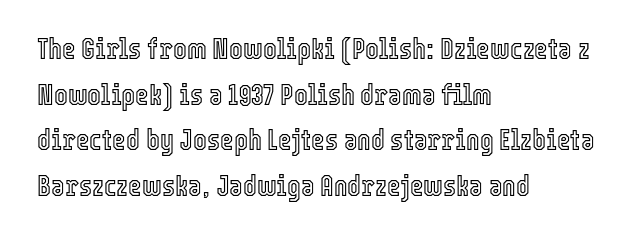
Q: Is the text italic (slanted)? A: No, it is upright.
Q: Is the text underlined? A: No.
Q: How is the paragraph aligned? A: Left-aligned.
Q: Is the spacing between letters normal or unusually wide? A: Normal.
Q: Is the spacing between lines tight, normal or loose? A: Normal.
Q: Width (condensed, normal, or wide)? A: Condensed.
Q: x-height? A: Medium.
Q: Monospaced? A: No.
